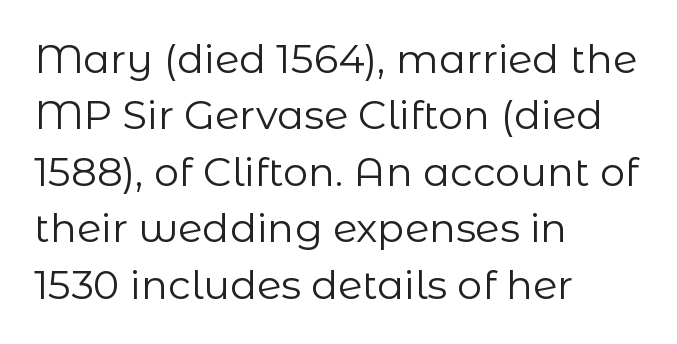
{"serif": "no", "italic": "no", "bold": "no", "weight": "regular", "width": "normal", "stroke_contrast": "low", "x_height": "medium", "monospaced": "no", "underline": "no", "align": "left", "line_spacing": "normal", "line_spacing_ratio": 1.41, "letter_spacing": "normal", "letter_spacing_em": 0.0, "glyph_px": 40}
